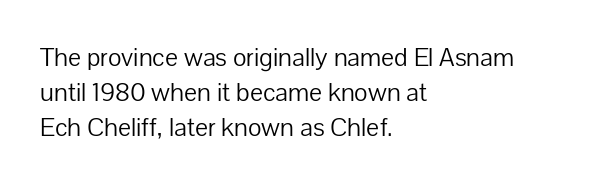
How are the letters spaced? Ordinarily, with no added tracking. Has an underline been added? It has not. Honestly, the row spacing looks completely unremarkable. The font is comparable to plain body text, perhaps lighter. Visually the block forms a straight wall on the left and a jagged coastline on the right.
